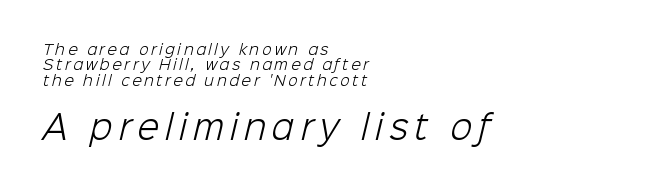
Q: Is the text bold? A: No.
Q: Is the typeface a serif or a sans-serif typeface? A: Sans-serif.
Q: Is the text underlined? A: No.
Q: How is the paragraph aligned? A: Left-aligned.
Q: Is the spacing between lines tight, normal or loose? A: Tight.
Q: Which block of text is set in a larger size, the first (top) or the second (bottom)? A: The second (bottom) one.
Q: Width (condensed, normal, or wide)? A: Normal.
Q: Stroke contrast? A: Low.
Q: x-height? A: Medium.
Q: Monospaced? A: No.
